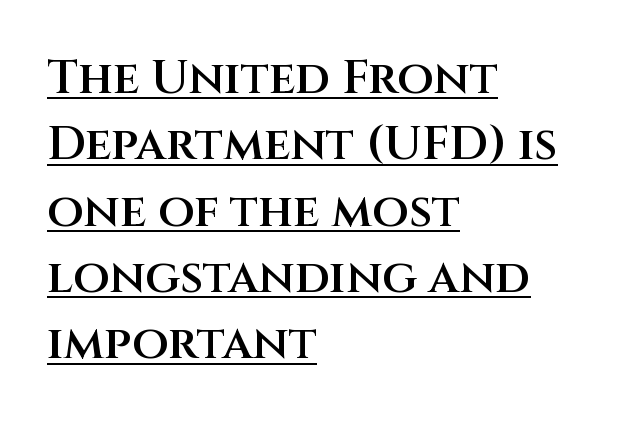
{"serif": "no", "italic": "no", "bold": "semi", "weight": "semibold", "width": "normal", "stroke_contrast": "medium", "x_height": "large", "monospaced": "no", "underline": "yes", "align": "left", "line_spacing": "normal", "line_spacing_ratio": 1.41, "letter_spacing": "normal", "letter_spacing_em": 0.0, "glyph_px": 47}
